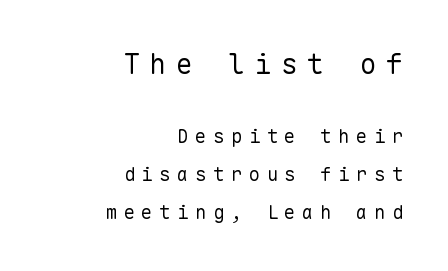
{"serif": "no", "italic": "no", "bold": "no", "weight": "regular", "width": "normal", "stroke_contrast": "low", "x_height": "medium", "monospaced": "yes", "underline": "no", "align": "right", "line_spacing": "loose", "line_spacing_ratio": 2.0, "letter_spacing": "wide", "letter_spacing_em": 0.34, "larger_block": "first", "size_ratio": 1.47, "glyph_px": 28}
